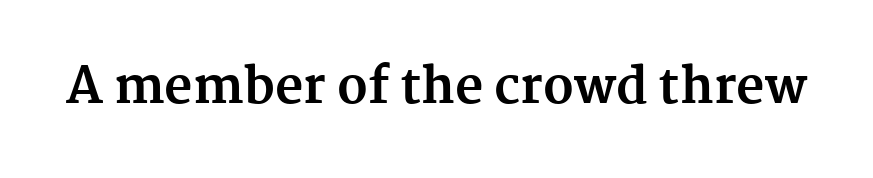
{"serif": "yes", "italic": "no", "bold": "yes", "weight": "bold", "width": "normal", "stroke_contrast": "medium", "x_height": "medium", "monospaced": "no", "underline": "no", "letter_spacing": "normal", "letter_spacing_em": 0.0, "glyph_px": 49}
